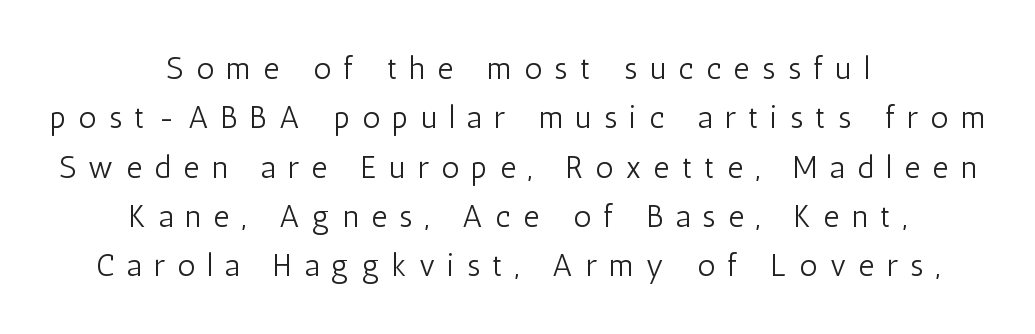
The image shows 31 px light, condensed sans-serif type, upright; set centered, normal line spacing (1.59x), unusually wide letter spacing (+0.4 em), not underlined; low stroke contrast and a medium x-height.
